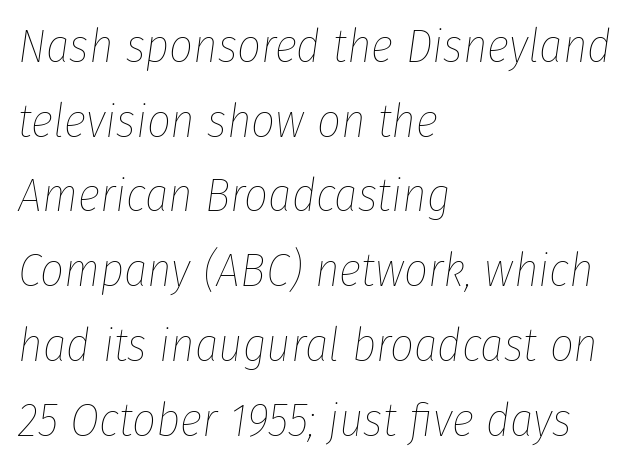
Q: Is the text bold? A: No.
Q: Is the text italic (slanted)? A: Yes, it leans right by about 8 degrees.
Q: Is the text underlined? A: No.
Q: How is the paragraph aligned? A: Left-aligned.
Q: Is the spacing between letters normal or unusually wide? A: Normal.
Q: Is the spacing between lines tight, normal or loose? A: Normal.
Q: Width (condensed, normal, or wide)? A: Condensed.
Q: Stroke contrast? A: Low.
Q: x-height? A: Medium.
Q: Monospaced? A: No.
